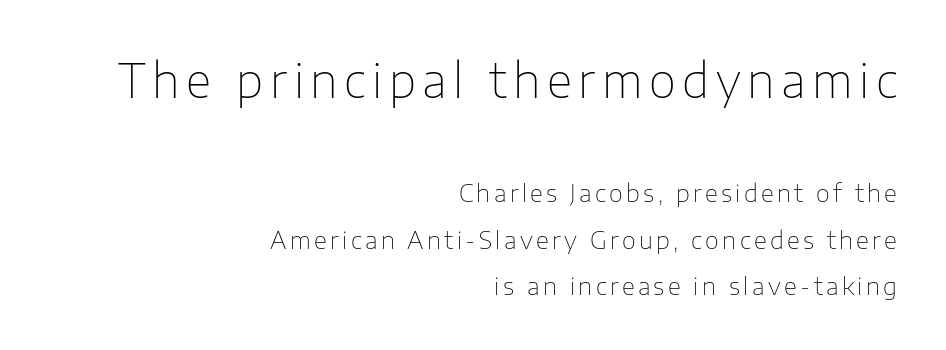
Is the lower block the larger one? No — the upper block carries the bigger type. The letters stand upright; this is a roman face. Does the leading feel generous? Absolutely, it's lavish. The typeface chosen for these lines omits serifs. A clean baseline with only descenders dipping below it.
